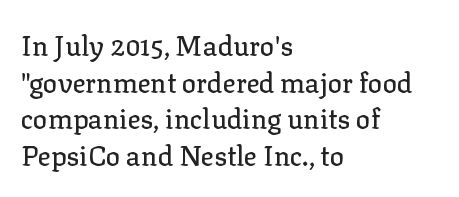
The image shows 27 px text type, upright; set left-aligned, normal line spacing (1.36x), normal letter spacing, not underlined.
